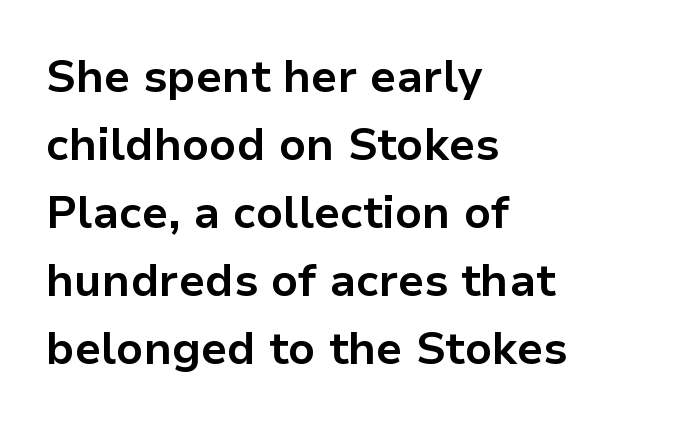
The image shows 45 px bold sans-serif type, upright; set left-aligned, normal line spacing (1.51x), normal letter spacing, not underlined; low stroke contrast and a medium x-height.
